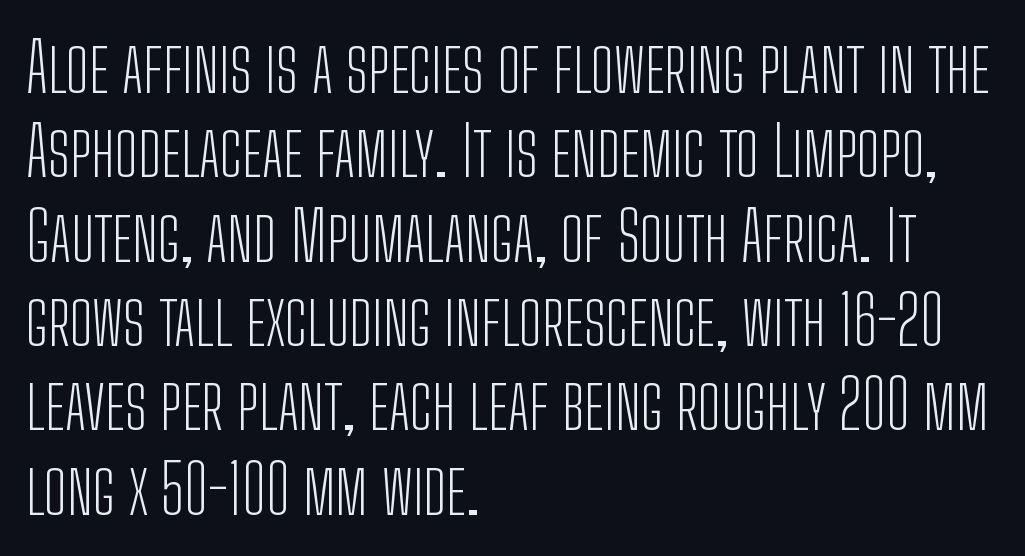
{"serif": "no", "italic": "no", "bold": "no", "weight": "light", "width": "condensed", "stroke_contrast": "low", "x_height": "medium", "monospaced": "no", "underline": "no", "align": "left", "line_spacing_ratio": 1.24, "letter_spacing": "normal", "letter_spacing_em": 0.0, "glyph_px": 68}
